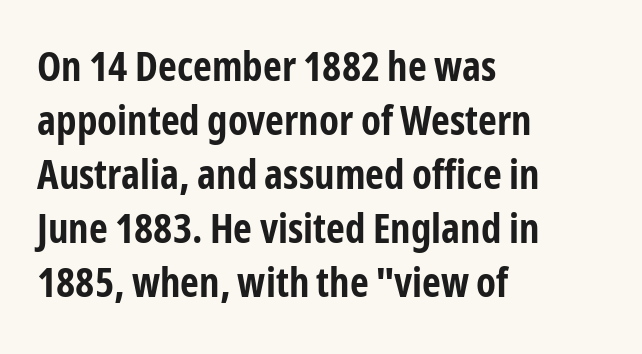
Q: Is the text bold? A: Yes.
Q: Is the text italic (slanted)? A: No, it is upright.
Q: Is the typeface a serif or a sans-serif typeface? A: Sans-serif.
Q: Is the text underlined? A: No.
Q: How is the paragraph aligned? A: Left-aligned.
Q: Is the spacing between letters normal or unusually wide? A: Normal.
Q: Is the spacing between lines tight, normal or loose? A: Normal.
Q: Width (condensed, normal, or wide)? A: Condensed.
Q: Stroke contrast? A: Low.
Q: x-height? A: Medium.
Q: Monospaced? A: No.
